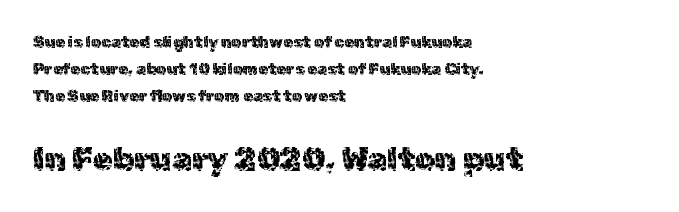
Q: Is the text italic (slanted)? A: No, it is upright.
Q: Is the typeface a serif or a sans-serif typeface? A: Sans-serif.
Q: Is the text underlined? A: No.
Q: How is the paragraph aligned? A: Left-aligned.
Q: Is the spacing between letters normal or unusually wide? A: Normal.
Q: Is the spacing between lines tight, normal or loose? A: Normal.
Q: Which block of text is set in a larger size, the first (top) or the second (bottom)? A: The second (bottom) one.
Q: Width (condensed, normal, or wide)? A: Normal.
Q: x-height? A: Medium.
Q: Monospaced? A: No.
